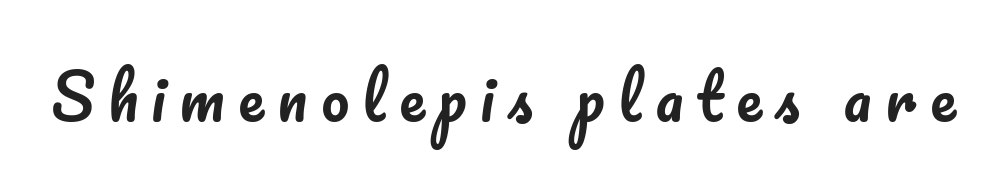
The image shows 62 px text type; set unusually wide letter spacing (+0.22 em), not underlined; low stroke contrast and a small x-height.
